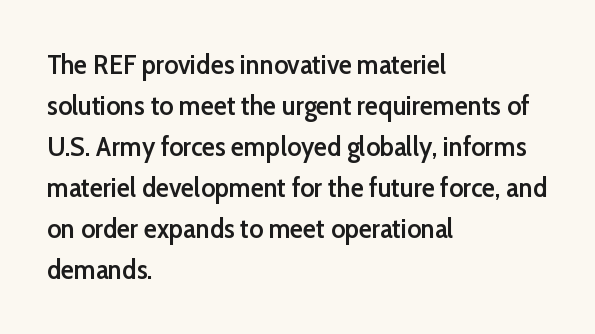
The image shows 27 px text type, upright; set left-aligned, normal line spacing (1.52x), normal letter spacing, not underlined.
